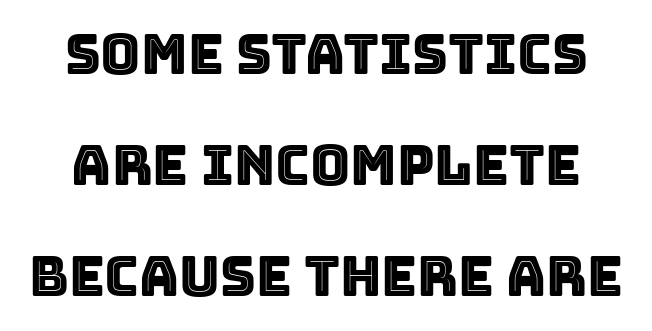
The image shows 55 px text type, upright; set loose line spacing (2.02x), normal letter spacing, not underlined; a large x-height.
